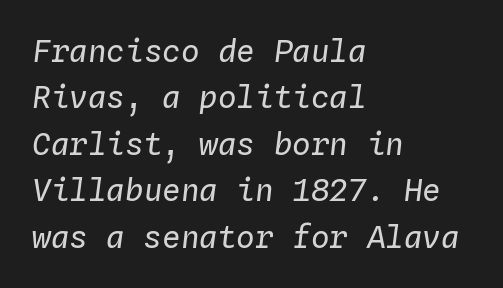
{"italic": "yes", "lean": "right", "slant_degrees": 4, "bold": "no", "weight": "regular", "width": "normal", "stroke_contrast": "low", "x_height": "medium", "monospaced": "yes", "underline": "no", "align": "left", "line_spacing": "normal", "line_spacing_ratio": 1.5, "letter_spacing": "normal", "letter_spacing_em": 0.0, "glyph_px": 31}
